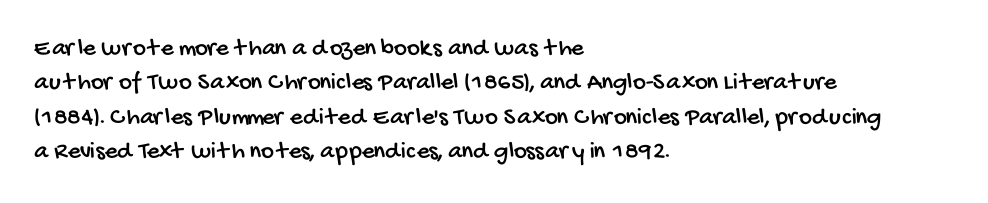
The image shows 25 px text type; set left-aligned, normal line spacing (1.38x), normal letter spacing, not underlined.
